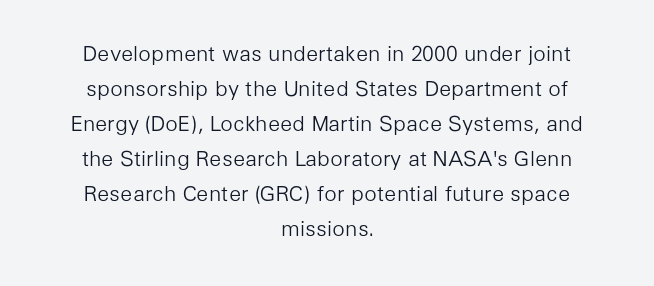
Q: Is the text bold? A: No.
Q: Is the text italic (slanted)? A: No, it is upright.
Q: Is the text underlined? A: No.
Q: How is the paragraph aligned? A: Centered.
Q: Is the spacing between letters normal or unusually wide? A: Normal.
Q: Is the spacing between lines tight, normal or loose? A: Normal.
